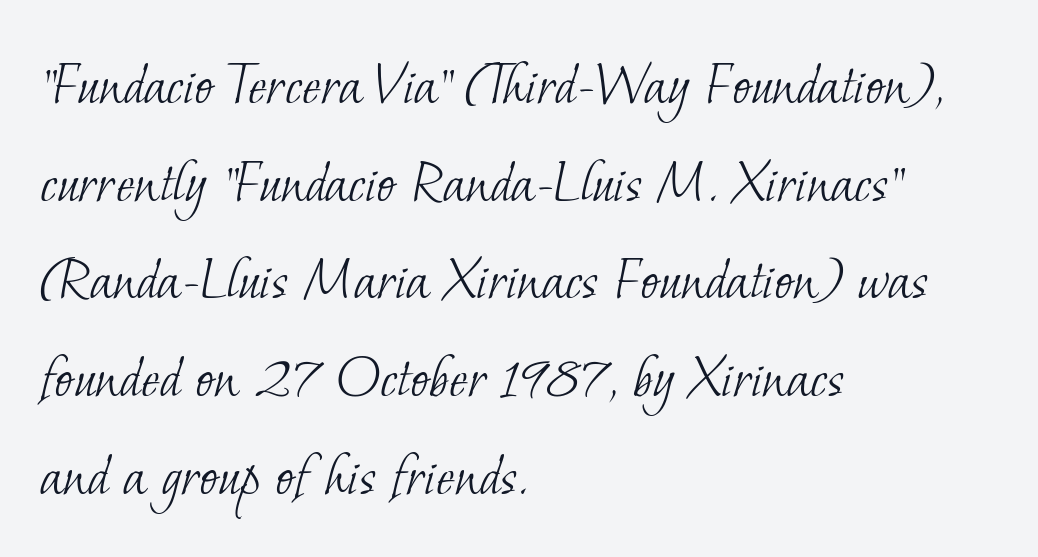
{"serif": "yes", "bold": "no", "weight": "light", "width": "normal", "stroke_contrast": "low", "x_height": "small", "monospaced": "no", "underline": "no", "align": "left", "line_spacing": "normal", "line_spacing_ratio": 1.55, "letter_spacing": "normal", "letter_spacing_em": 0.0, "glyph_px": 63}
